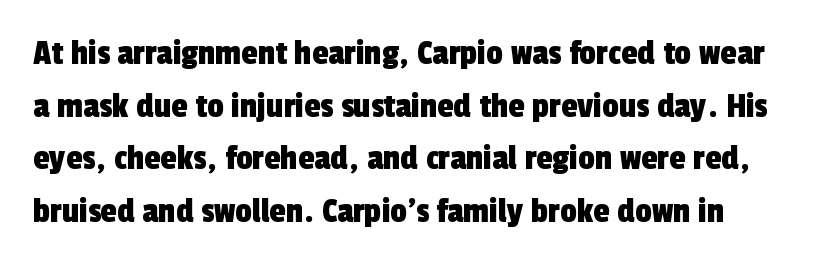
Q: Is the typeface a serif or a sans-serif typeface? A: Sans-serif.
Q: Is the text underlined? A: No.
Q: Is the spacing between letters normal or unusually wide? A: Normal.
Q: Is the spacing between lines tight, normal or loose? A: Normal.
Q: Width (condensed, normal, or wide)? A: Condensed.
Q: x-height? A: Medium.
Q: Monospaced? A: No.
